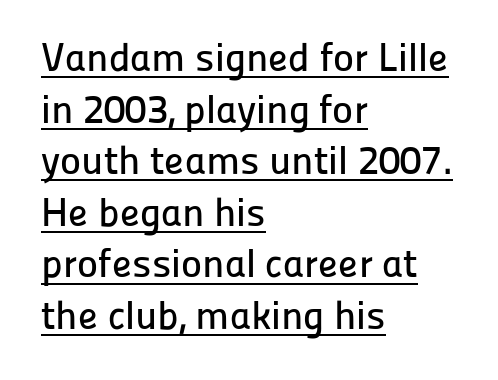
The letters stand upright; this is a roman face. Stroke terminals: plain, sans-serif. The rendering uses the underline text-decoration. The letters advance in unequal steps, a hallmark of proportional type. Vertical spacing — default. These lines stack with their left ends in a neat column.
